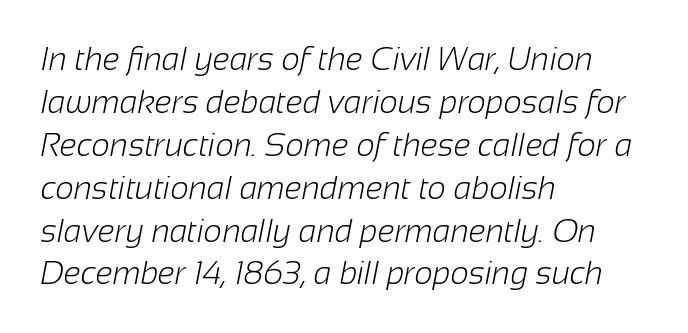
Q: Is the text bold? A: No.
Q: Is the typeface a serif or a sans-serif typeface? A: Sans-serif.
Q: Is the text underlined? A: No.
Q: How is the paragraph aligned? A: Left-aligned.
Q: Is the spacing between letters normal or unusually wide? A: Normal.
Q: Is the spacing between lines tight, normal or loose? A: Normal.
Q: Width (condensed, normal, or wide)? A: Normal.
Q: Stroke contrast? A: Low.
Q: x-height? A: Medium.
Q: Monospaced? A: No.
